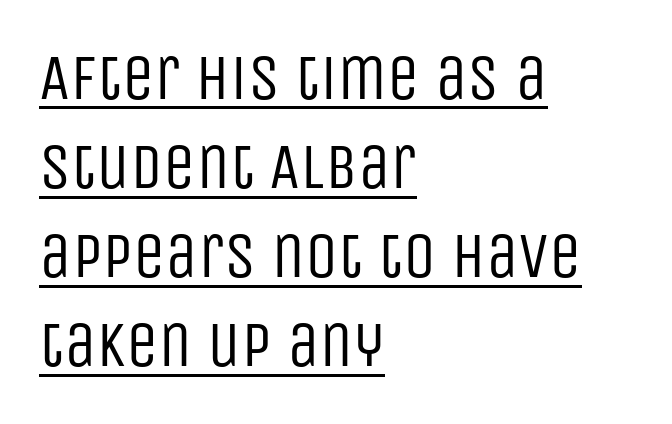
The image shows 65 px regular-weight, condensed sans-serif type, upright; set left-aligned, normal line spacing (1.37x), normal letter spacing, underlined; low stroke contrast and a large x-height.
